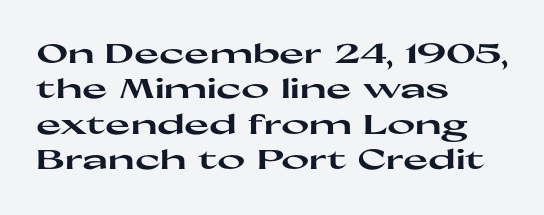
The image shows 27 px bold type, upright; set left-aligned, normal line spacing (1.31x), normal letter spacing, not underlined.
